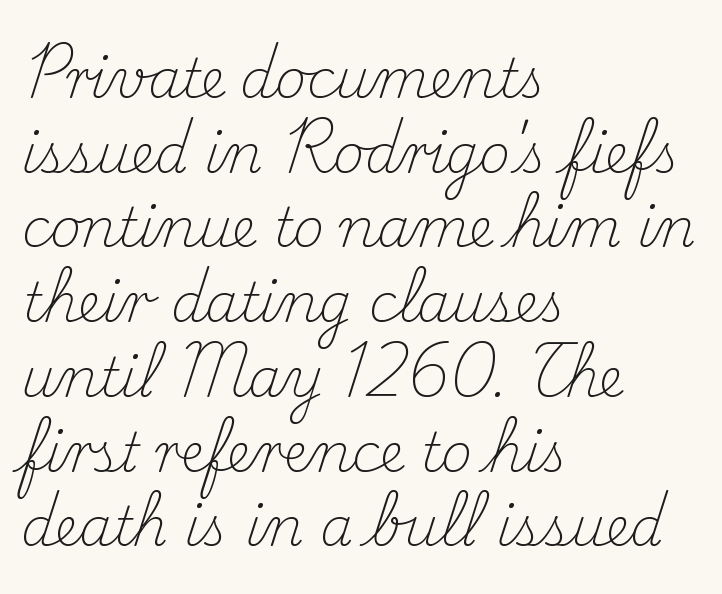
The image shows 53 px light serif type; set left-aligned, normal line spacing (1.41x), normal letter spacing, not underlined; medium stroke contrast and a small x-height.
